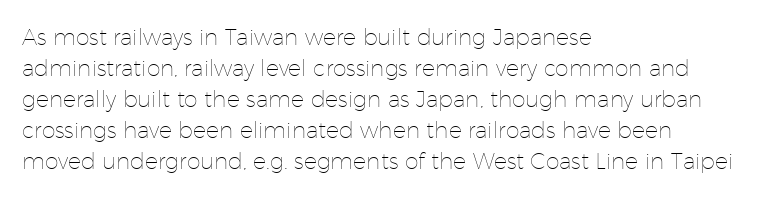
{"italic": "no", "bold": "no", "underline": "no", "align": "left", "line_spacing": "normal", "line_spacing_ratio": 1.41, "letter_spacing": "normal", "letter_spacing_em": 0.0, "glyph_px": 22}
